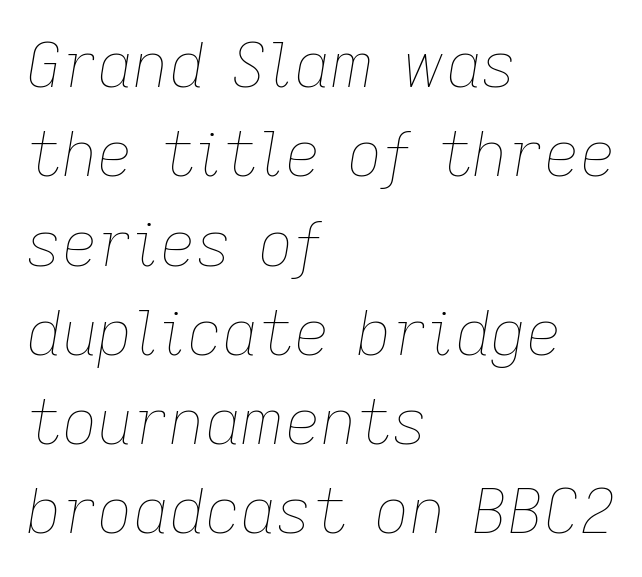
The image shows 62 px thin type, italic (leaning right); set left-aligned, normal line spacing (1.44x), normal letter spacing, not underlined; low stroke contrast and a medium x-height.
